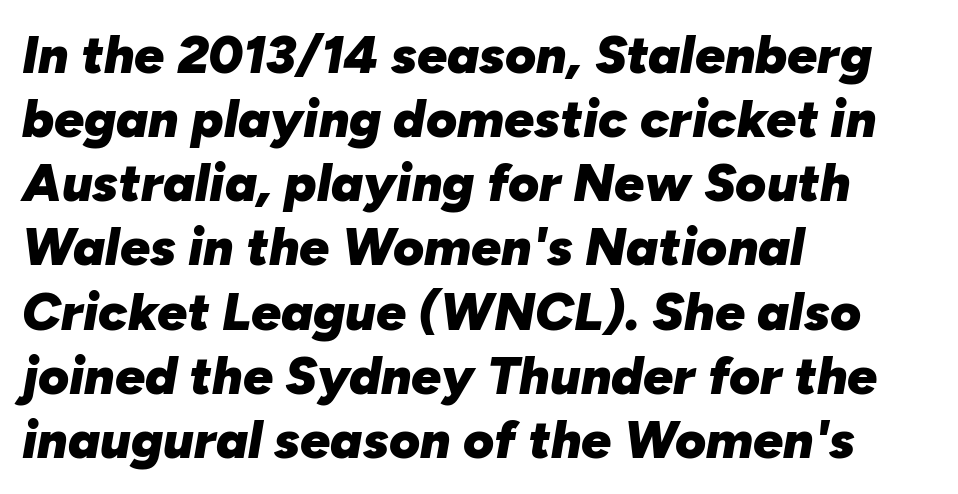
Q: Is the text bold? A: Yes.
Q: Is the text italic (slanted)? A: Yes, it leans right by about 10 degrees.
Q: Is the text underlined? A: No.
Q: How is the paragraph aligned? A: Left-aligned.
Q: Is the spacing between letters normal or unusually wide? A: Normal.
Q: Width (condensed, normal, or wide)? A: Normal.
Q: Stroke contrast? A: Low.
Q: x-height? A: Medium.
Q: Monospaced? A: No.
